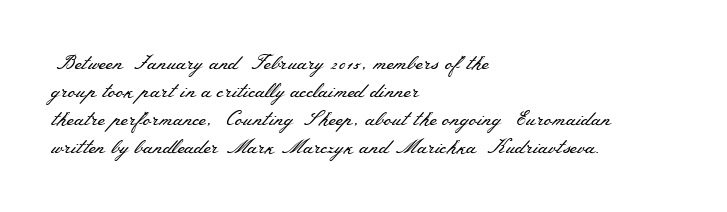
Compared with a centered layout, this one pins lines to the left instead. Evenly set lines give the paragraph a standard silhouette. Heft: none added — not bold. The baseline area is clear.
